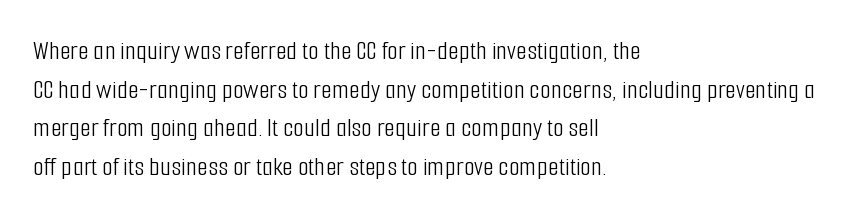
{"serif": "no", "italic": "no", "bold": "no", "weight": "light", "width": "condensed", "stroke_contrast": "low", "x_height": "medium", "monospaced": "no", "underline": "no", "align": "left", "line_spacing": "normal", "line_spacing_ratio": 1.38, "letter_spacing": "normal", "letter_spacing_em": 0.0, "glyph_px": 28}
